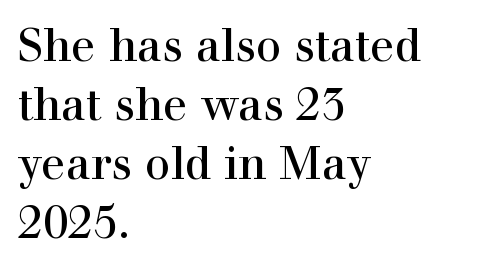
How are the letters spaced? Ordinarily, with no added tracking. Designer's note — italics off, roman on. The rag falls on the right side of this text block. The zone under the glyphs is completely vacant. Vertically, the passage feels balanced, rows spaced as you'd expect. These lines are rendered in a variable-pitch font.
